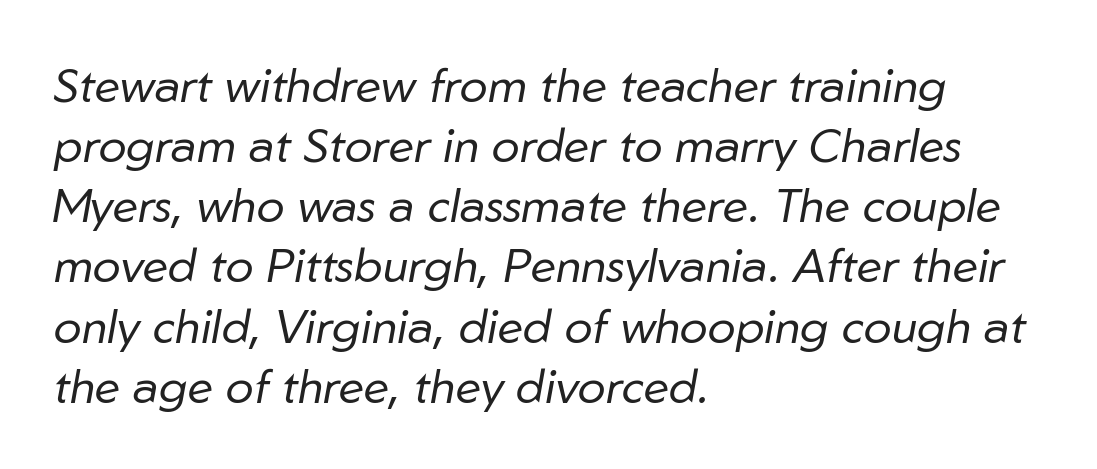
Q: Is the text bold? A: No.
Q: Is the text italic (slanted)? A: Yes, it leans right by about 10 degrees.
Q: Is the text underlined? A: No.
Q: How is the paragraph aligned? A: Left-aligned.
Q: Is the spacing between letters normal or unusually wide? A: Normal.
Q: Is the spacing between lines tight, normal or loose? A: Normal.
Q: Width (condensed, normal, or wide)? A: Normal.
Q: Stroke contrast? A: Low.
Q: x-height? A: Medium.
Q: Monospaced? A: No.
